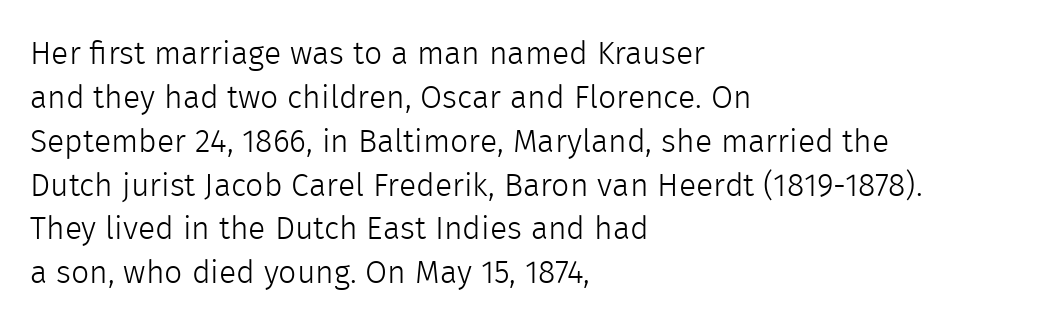
Q: Is the text bold? A: No.
Q: Is the text italic (slanted)? A: No, it is upright.
Q: Is the typeface a serif or a sans-serif typeface? A: Sans-serif.
Q: Is the text underlined? A: No.
Q: How is the paragraph aligned? A: Left-aligned.
Q: Is the spacing between letters normal or unusually wide? A: Normal.
Q: Is the spacing between lines tight, normal or loose? A: Normal.
Q: Width (condensed, normal, or wide)? A: Normal.
Q: x-height? A: Medium.
Q: Monospaced? A: No.
